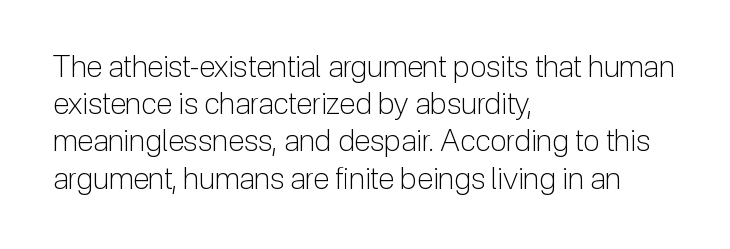
The image shows 30 px light sans-serif type, upright; set left-aligned, line spacing 1.24x, normal letter spacing, not underlined; low stroke contrast and a medium x-height.
